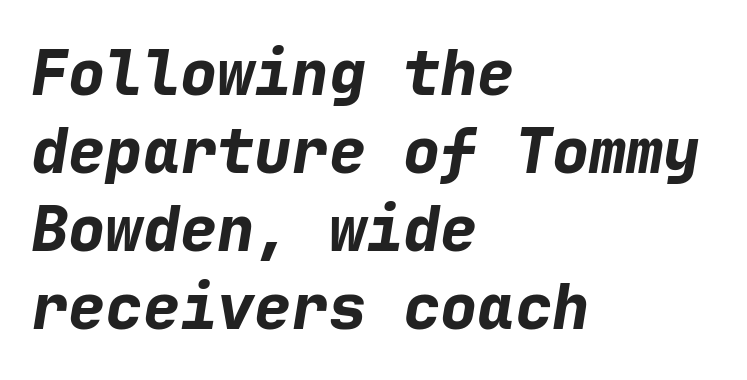
Q: Is the text bold? A: Yes.
Q: Is the text italic (slanted)? A: Yes, it leans right by about 9 degrees.
Q: Is the text underlined? A: No.
Q: How is the paragraph aligned? A: Left-aligned.
Q: Is the spacing between letters normal or unusually wide? A: Normal.
Q: Is the spacing between lines tight, normal or loose? A: Normal.
Q: Width (condensed, normal, or wide)? A: Normal.
Q: Stroke contrast? A: Low.
Q: x-height? A: Medium.
Q: Monospaced? A: Yes.
